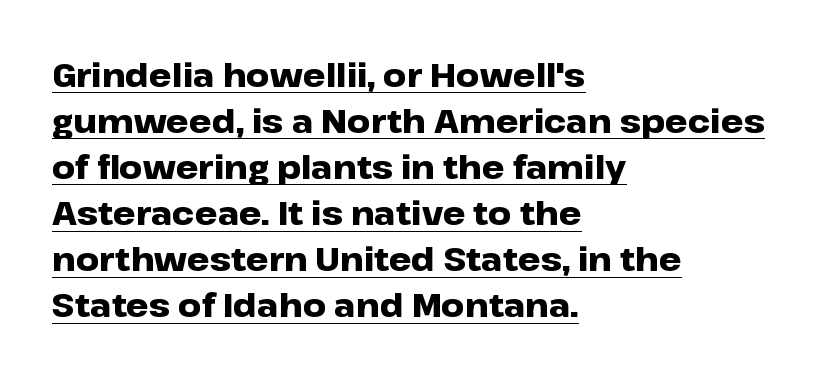
{"serif": "no", "italic": "no", "bold": "yes", "weight": "heavy", "width": "wide", "stroke_contrast": "low", "x_height": "medium", "monospaced": "no", "underline": "yes", "align": "left", "line_spacing": "normal", "line_spacing_ratio": 1.44, "letter_spacing": "normal", "letter_spacing_em": 0.0, "glyph_px": 32}
